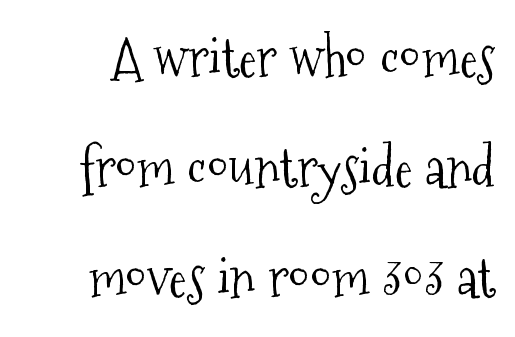
Q: Is the text bold? A: No.
Q: Is the text italic (slanted)? A: No, it is upright.
Q: Is the typeface a serif or a sans-serif typeface? A: Serif.
Q: Is the text underlined? A: No.
Q: Is the spacing between letters normal or unusually wide? A: Normal.
Q: Is the spacing between lines tight, normal or loose? A: Loose.
Q: Width (condensed, normal, or wide)? A: Condensed.
Q: Stroke contrast? A: Medium.
Q: x-height? A: Medium.
Q: Monospaced? A: No.
